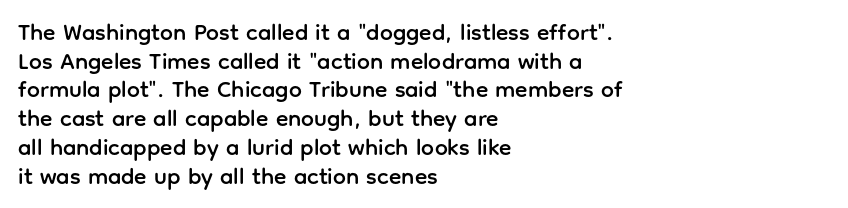
Quick note: not italic, upright. The letters sit at their default tracking, neither squeezed nor spread. The space between consecutive lines is moderate. This sample is left-justified, so line endings fall wherever the words run out. The string is rendered with underlining switched off.
